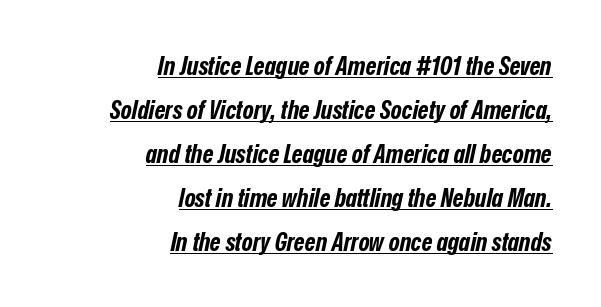
Q: Is the text bold? A: Yes.
Q: Is the text italic (slanted)? A: Yes, it leans right by about 12 degrees.
Q: Is the text underlined? A: Yes.
Q: How is the paragraph aligned? A: Right-aligned.
Q: Is the spacing between letters normal or unusually wide? A: Normal.
Q: Is the spacing between lines tight, normal or loose? A: Normal.
